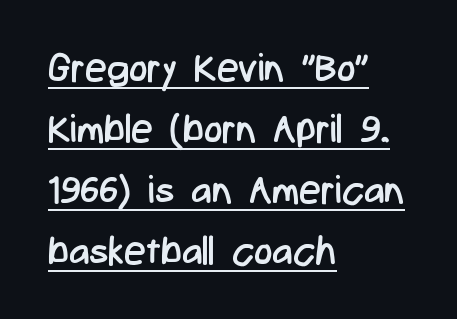
Here the designer chose a conventional face with non-uniform glyph widths. Compared with undecorated copy, this sample adds a rule below the words. How would I describe the line gaps? Plain and ordinary. I'd call this a sans setting — the letters go barefoot.
